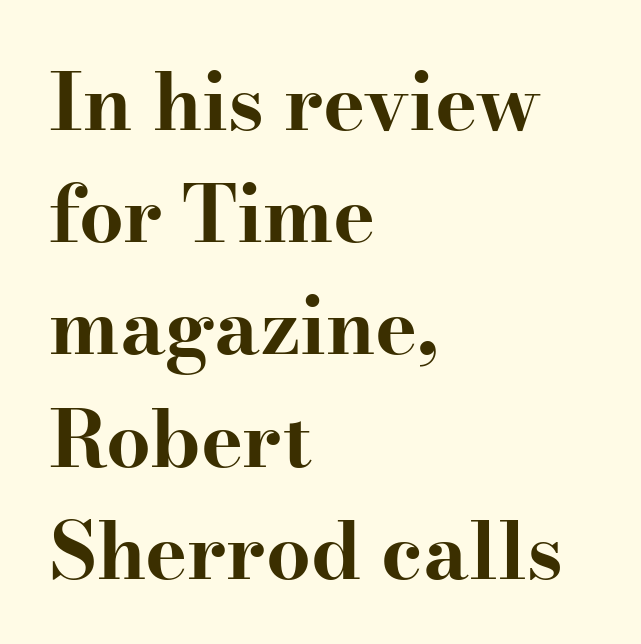
The image shows 79 px bold, wide serif type, upright; set left-aligned, normal line spacing (1.42x), normal letter spacing, not underlined; high stroke contrast and a small x-height.
